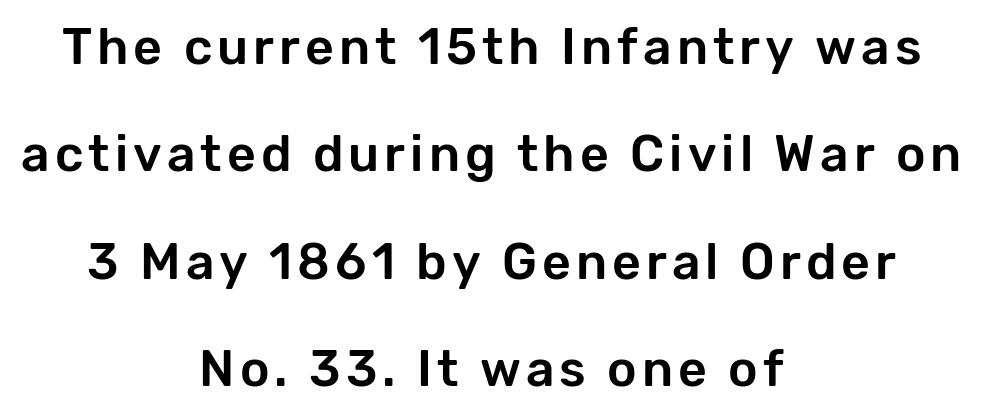
{"serif": "no", "italic": "no", "width": "normal", "stroke_contrast": "low", "x_height": "medium", "monospaced": "no", "underline": "no", "align": "center", "line_spacing": "loose", "line_spacing_ratio": 2.15, "glyph_px": 50}
